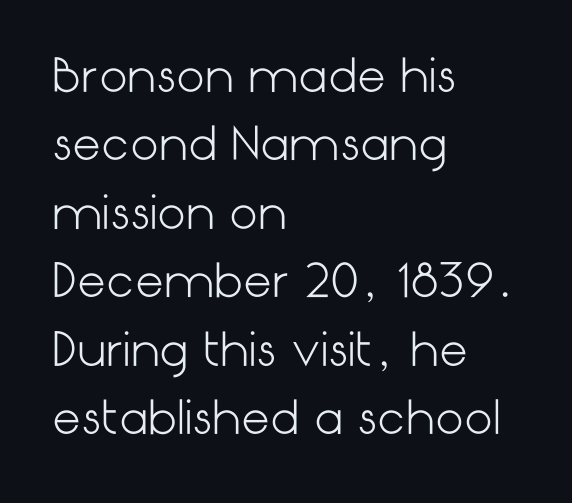
Q: Is the text bold? A: No.
Q: Is the text italic (slanted)? A: No, it is upright.
Q: Is the typeface a serif or a sans-serif typeface? A: Sans-serif.
Q: Is the text underlined? A: No.
Q: How is the paragraph aligned? A: Left-aligned.
Q: Is the spacing between letters normal or unusually wide? A: Normal.
Q: Is the spacing between lines tight, normal or loose? A: Normal.
Q: Width (condensed, normal, or wide)? A: Normal.
Q: Stroke contrast? A: Low.
Q: x-height? A: Medium.
